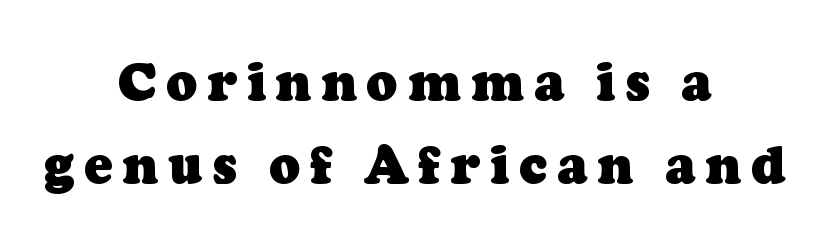
Q: Is the text bold? A: Yes.
Q: Is the typeface a serif or a sans-serif typeface? A: Serif.
Q: Is the text underlined? A: No.
Q: How is the paragraph aligned? A: Centered.
Q: Is the spacing between lines tight, normal or loose? A: Normal.
Q: Width (condensed, normal, or wide)? A: Normal.
Q: Stroke contrast? A: Low.
Q: x-height? A: Medium.
Q: Monospaced? A: No.
